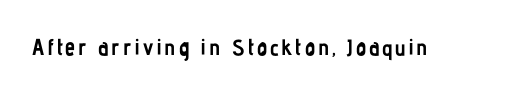
Q: Is the text bold? A: Yes.
Q: Is the text italic (slanted)? A: No, it is upright.
Q: Is the text underlined? A: No.
